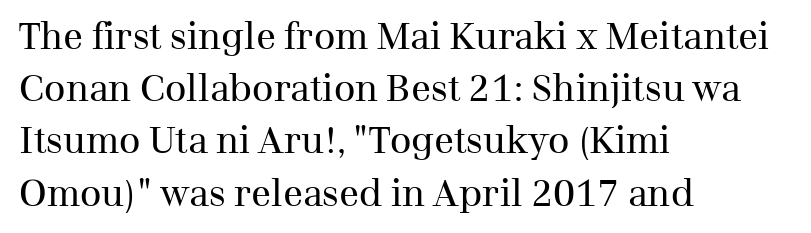
Q: Is the text bold? A: No.
Q: Is the text italic (slanted)? A: No, it is upright.
Q: Is the typeface a serif or a sans-serif typeface? A: Serif.
Q: Is the text underlined? A: No.
Q: How is the paragraph aligned? A: Left-aligned.
Q: Is the spacing between letters normal or unusually wide? A: Normal.
Q: Is the spacing between lines tight, normal or loose? A: Normal.
Q: Width (condensed, normal, or wide)? A: Normal.
Q: Stroke contrast? A: Medium.
Q: x-height? A: Medium.
Q: Monospaced? A: No.
